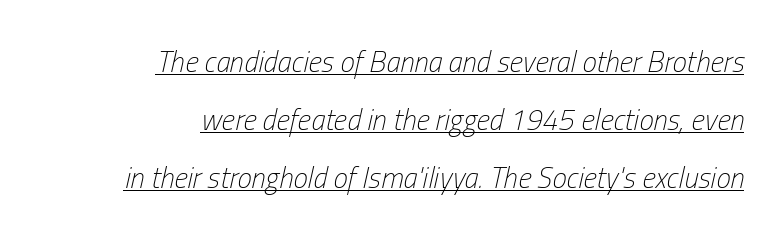
Quick note: italic. Students, observe: this is what heavily led, spacious text looks like. Casual observation: everything's shoved over to the right. Between one letter and the next there's only the usual sliver of space.
